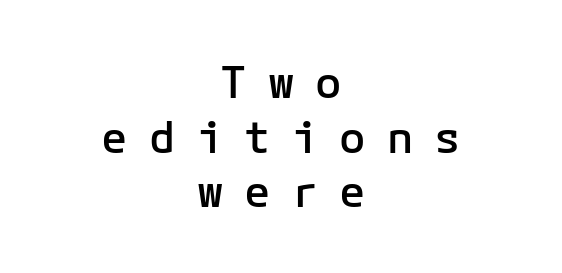
Underline: absent. Alignment: centered. The line texture is sparse and dotted thanks to wide tracking. Students, this is semibold: more ink than regular, less than bold.
